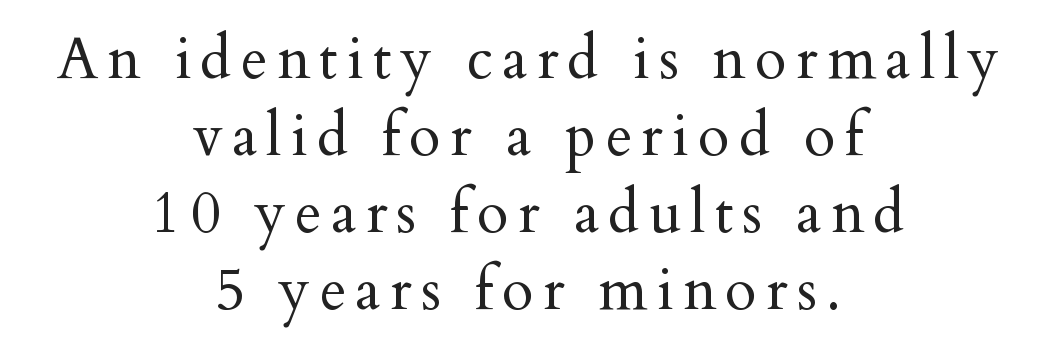
The image shows 58 px regular-weight serif type, upright; set centered, normal line spacing (1.33x), not underlined; medium stroke contrast and a small x-height.
